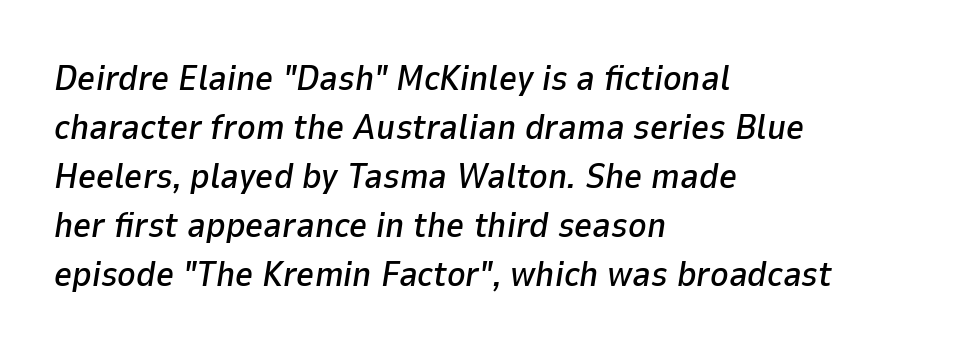
Where is the straight margin? On the left. The text carries the slant typical of an italic or oblique font. Check under the words: just untouched page. Compared with typical paragraphs, the rows here are spaced about the same. Think of a printed novel: that variable character pitch is what you see here.
